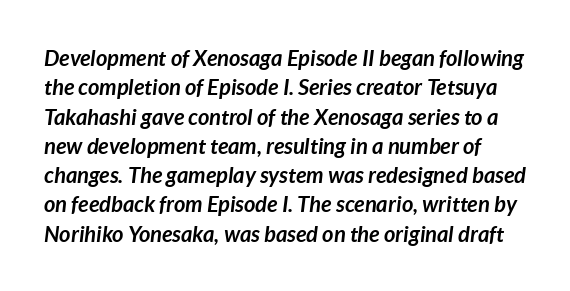
The image shows 22 px bold type, italic (leaning right); set normal line spacing (1.33x), normal letter spacing, not underlined.
